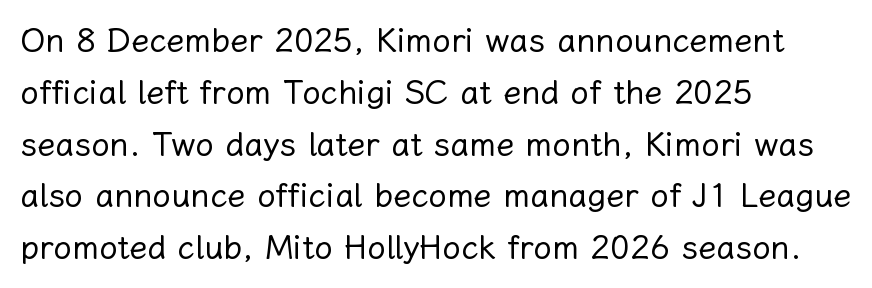
{"italic": "no", "bold": "no", "weight": "regular", "width": "normal", "stroke_contrast": "low", "x_height": "medium", "monospaced": "no", "underline": "no", "align": "left", "line_spacing": "normal", "line_spacing_ratio": 1.57, "letter_spacing": "normal", "letter_spacing_em": 0.0, "glyph_px": 33}
